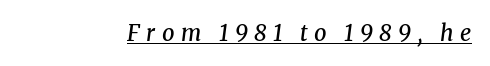
{"italic": "yes", "lean": "right", "slant_degrees": 8, "bold": "semi", "underline": "yes", "letter_spacing": "wide", "letter_spacing_em": 0.29, "glyph_px": 22}
